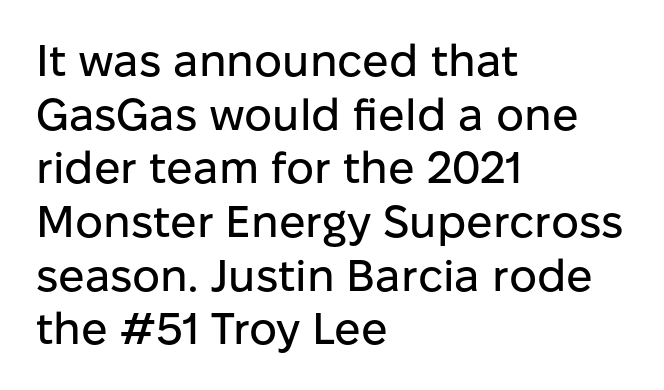
{"serif": "no", "italic": "no", "width": "normal", "stroke_contrast": "low", "x_height": "medium", "monospaced": "no", "underline": "no", "align": "left", "line_spacing_ratio": 1.22, "letter_spacing": "normal", "letter_spacing_em": 0.0, "glyph_px": 44}
